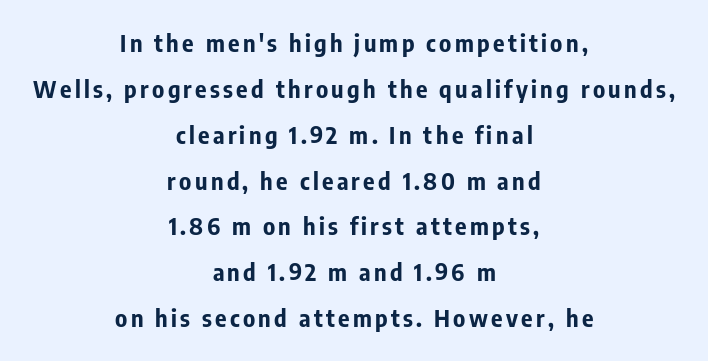
{"italic": "no", "bold": "yes", "underline": "no", "align": "center", "line_spacing": "loose", "line_spacing_ratio": 1.91, "glyph_px": 24}
